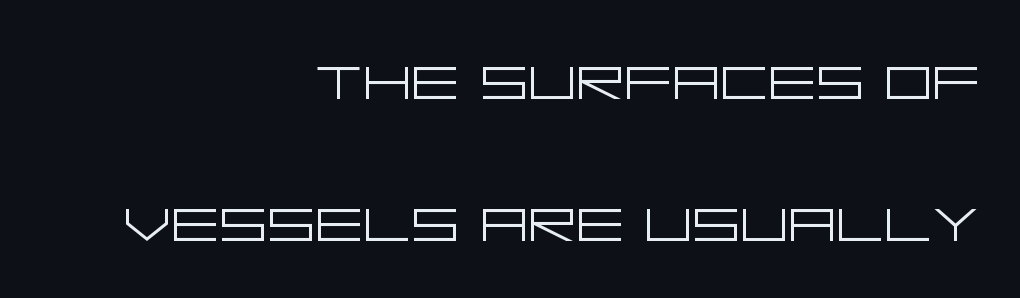
Q: Is the text bold? A: No.
Q: Is the text italic (slanted)? A: No, it is upright.
Q: Is the typeface a serif or a sans-serif typeface? A: Sans-serif.
Q: Is the text underlined? A: No.
Q: How is the paragraph aligned? A: Right-aligned.
Q: Is the spacing between letters normal or unusually wide? A: Normal.
Q: Is the spacing between lines tight, normal or loose? A: Loose.
Q: Width (condensed, normal, or wide)? A: Wide.
Q: Stroke contrast? A: Low.
Q: x-height? A: Large.
